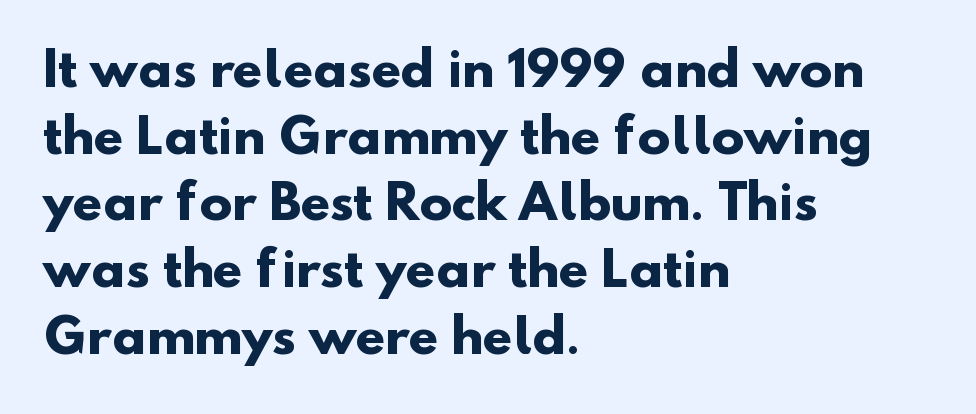
Q: Is the text bold? A: Yes.
Q: Is the typeface a serif or a sans-serif typeface? A: Sans-serif.
Q: Is the text underlined? A: No.
Q: How is the paragraph aligned? A: Left-aligned.
Q: Is the spacing between letters normal or unusually wide? A: Normal.
Q: Is the spacing between lines tight, normal or loose? A: Normal.
Q: Width (condensed, normal, or wide)? A: Normal.
Q: Stroke contrast? A: Low.
Q: x-height? A: Small.
Q: Monospaced? A: No.
